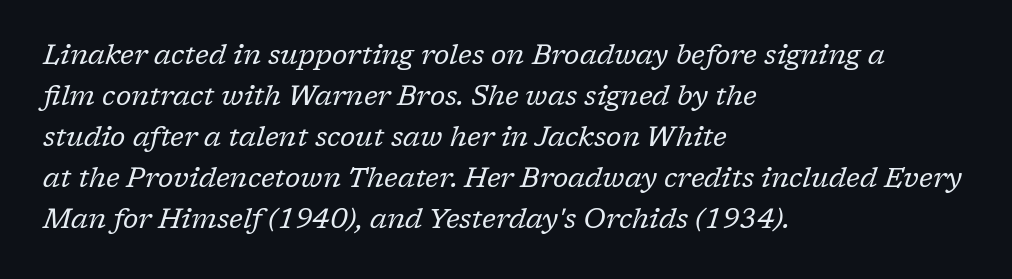
{"serif": "yes", "italic": "yes", "lean": "right", "slant_degrees": 17, "bold": "no", "weight": "regular", "width": "normal", "stroke_contrast": "low", "x_height": "medium", "monospaced": "no", "underline": "no", "align": "left", "line_spacing": "normal", "line_spacing_ratio": 1.46, "letter_spacing": "normal", "letter_spacing_em": 0.0, "glyph_px": 28}
